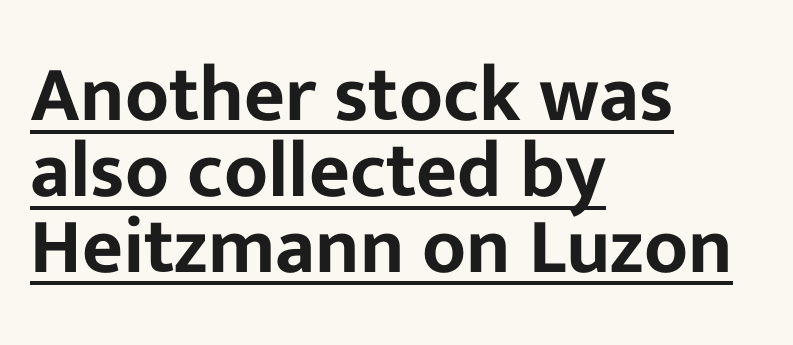
Q: Is the text italic (slanted)? A: No, it is upright.
Q: Is the typeface a serif or a sans-serif typeface? A: Sans-serif.
Q: Is the text underlined? A: Yes.
Q: How is the paragraph aligned? A: Left-aligned.
Q: Is the spacing between letters normal or unusually wide? A: Normal.
Q: Is the spacing between lines tight, normal or loose? A: Tight.
Q: Width (condensed, normal, or wide)? A: Normal.
Q: Stroke contrast? A: Low.
Q: x-height? A: Medium.
Q: Monospaced? A: No.
